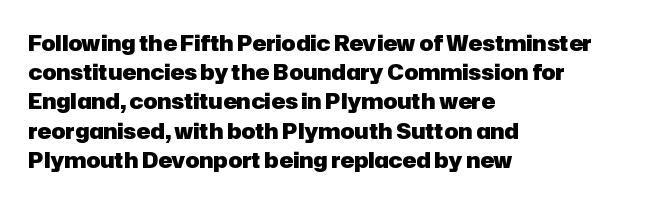
{"italic": "no", "bold": "yes", "underline": "no", "align": "left", "line_spacing": "normal", "line_spacing_ratio": 1.39, "letter_spacing": "normal", "letter_spacing_em": 0.0, "glyph_px": 21}
